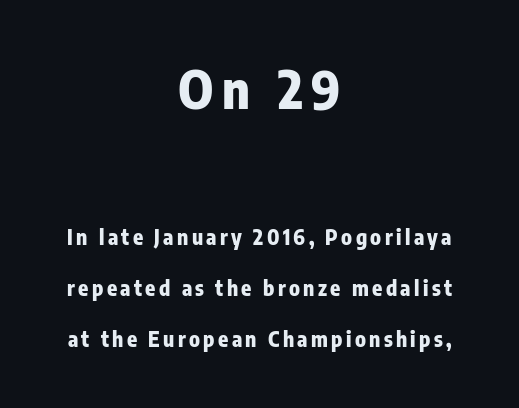
{"serif": "no", "italic": "no", "bold": "yes", "weight": "heavy", "width": "condensed", "stroke_contrast": "low", "x_height": "medium", "monospaced": "no", "underline": "no", "align": "center", "line_spacing": "loose", "line_spacing_ratio": 2.43, "larger_block": "first", "size_ratio": 2.48, "glyph_px": 52}
